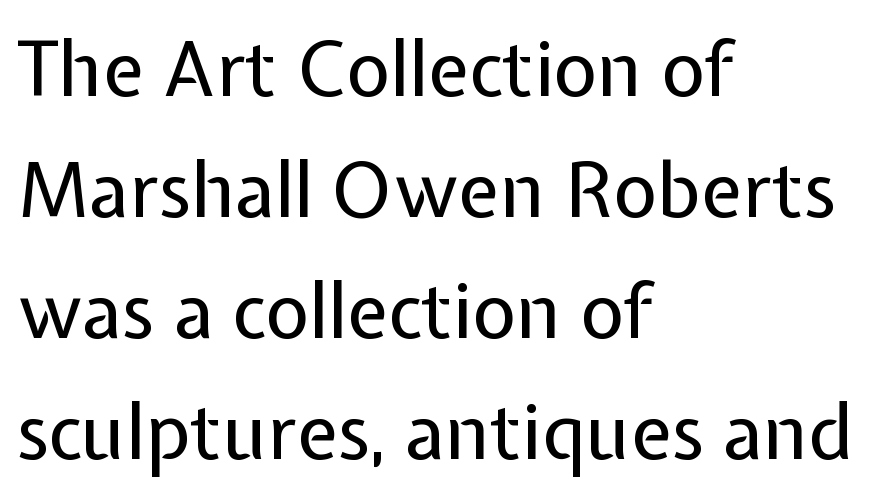
The image shows 76 px regular-weight sans-serif type, upright; set left-aligned, normal line spacing (1.59x), normal letter spacing, not underlined; low stroke contrast and a medium x-height.
